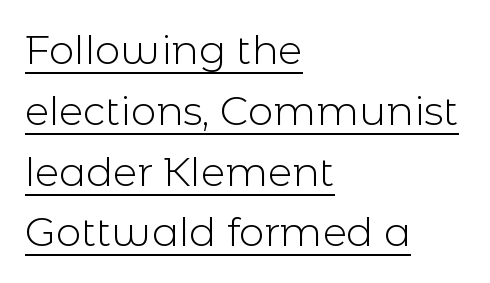
{"serif": "no", "italic": "no", "bold": "no", "weight": "light", "width": "normal", "x_height": "medium", "monospaced": "no", "underline": "yes", "align": "left", "line_spacing": "normal", "line_spacing_ratio": 1.52, "letter_spacing": "normal", "letter_spacing_em": 0.0, "glyph_px": 40}
